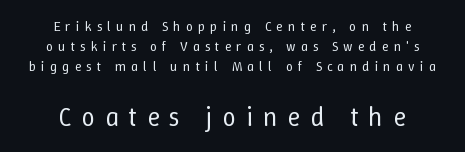
Q: Is the text bold? A: No.
Q: Is the text italic (slanted)? A: No, it is upright.
Q: Is the text underlined? A: No.
Q: How is the paragraph aligned? A: Centered.
Q: Is the spacing between letters normal or unusually wide? A: Unusually wide.
Q: Is the spacing between lines tight, normal or loose? A: Normal.
Q: Which block of text is set in a larger size, the first (top) or the second (bottom)? A: The second (bottom) one.
